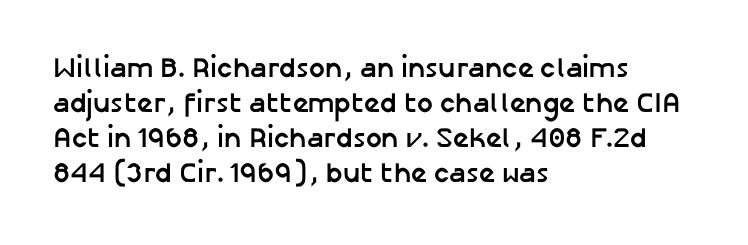
The image shows 28 px semibold sans-serif type, upright; set left-aligned, normal line spacing (1.25x), normal letter spacing, not underlined; low stroke contrast and a medium x-height.
